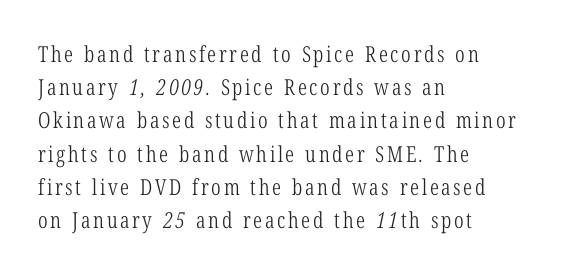
The image shows 22 px text type; set left-aligned, normal line spacing (1.51x), not underlined.
